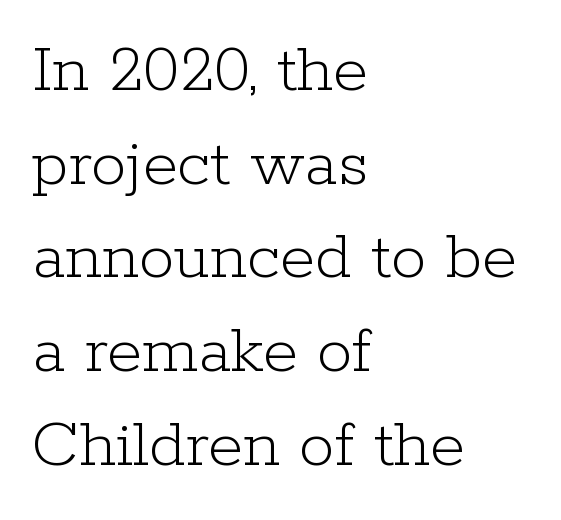
Q: Is the text bold? A: No.
Q: Is the text italic (slanted)? A: No, it is upright.
Q: Is the typeface a serif or a sans-serif typeface? A: Serif.
Q: Is the text underlined? A: No.
Q: How is the paragraph aligned? A: Left-aligned.
Q: Is the spacing between letters normal or unusually wide? A: Normal.
Q: Is the spacing between lines tight, normal or loose? A: Normal.
Q: Width (condensed, normal, or wide)? A: Normal.
Q: Stroke contrast? A: Low.
Q: x-height? A: Medium.
Q: Monospaced? A: No.
